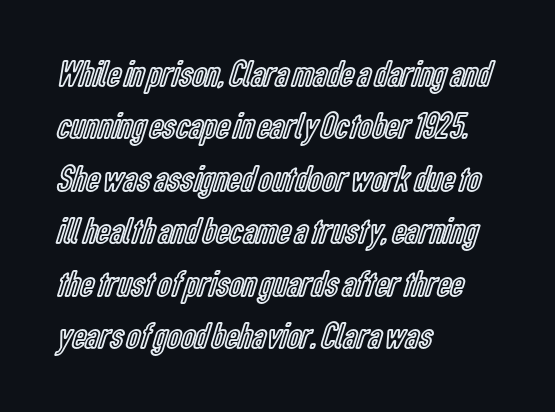
No extra tracking has been applied to these lines. Check the space under the baseline: it is left empty. The setting favours the left margin, as ordinary paragraphs usually do.
